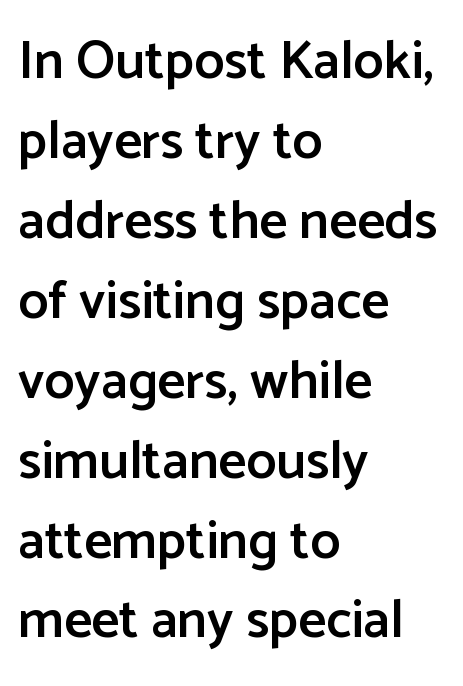
Compared with typical body copy, the letter spacing here is the same. These lines are rendered in a variable-pitch font. Each glyph is drawn with semibold strokes, heavier than normal yet not fully bold. Baseline-to-baseline distance is the conventional proportion of letter height.
